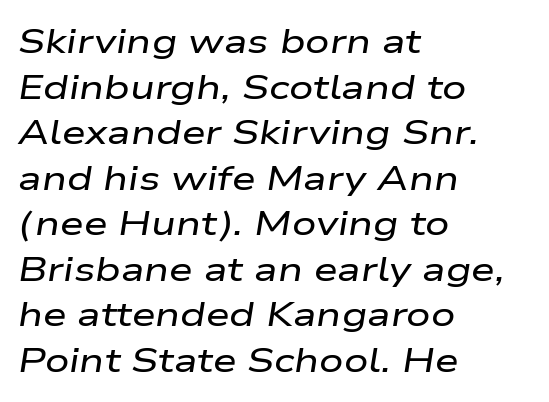
Observe the ordinary spacing: letters are neighbours, not strangers. Nobody drew a line under any word here. A typesetter would call this proportional, since set widths differ per character. Summary of vertical rhythm: regular, with standard interline spacing.
